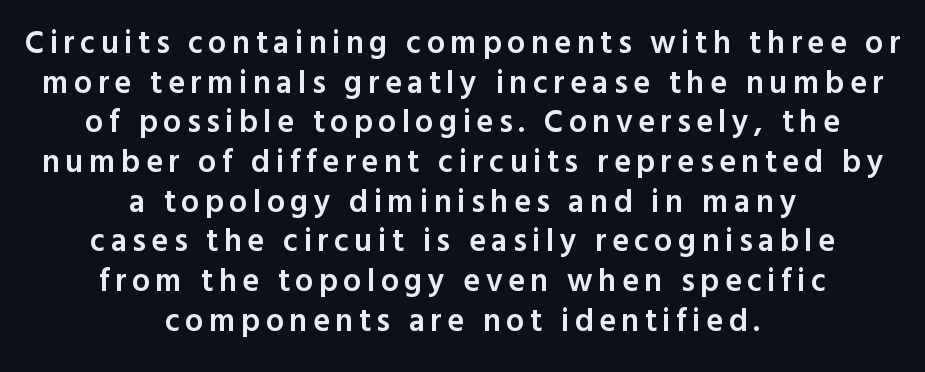
The image shows 32 px semibold sans-serif type, upright; set centered, line spacing 1.24x, not underlined; a medium x-height.
